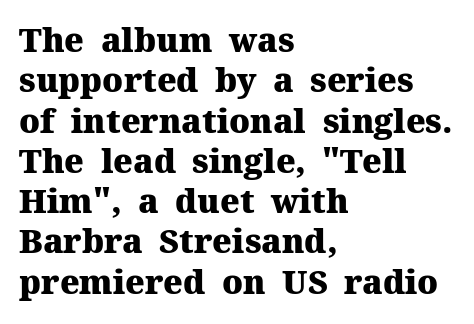
The image shows 33 px heavy serif type, upright; set left-aligned, line spacing 1.22x, normal letter spacing, not underlined; medium stroke contrast and a medium x-height.
